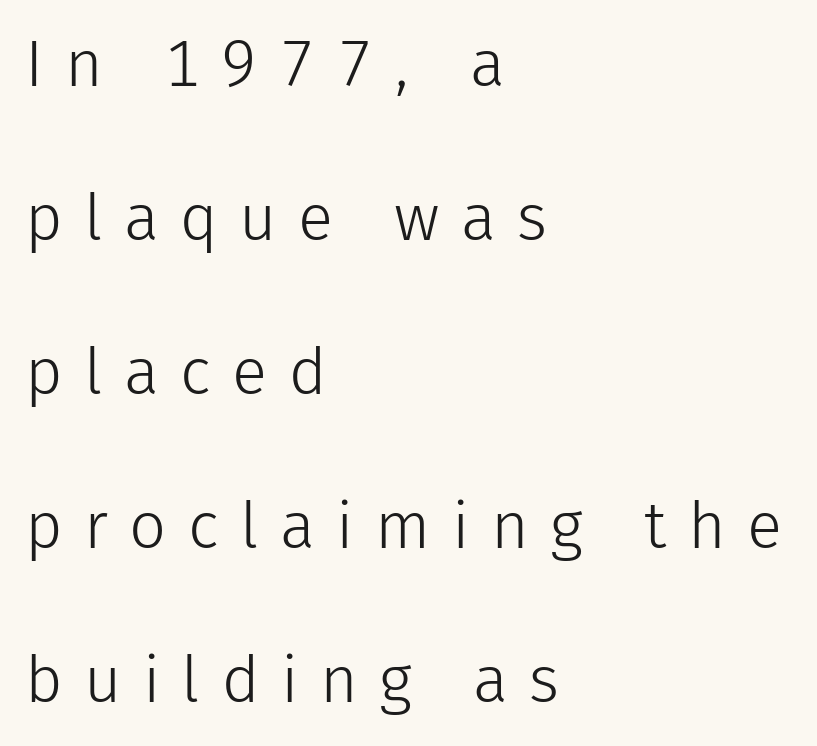
{"serif": "no", "italic": "no", "bold": "no", "weight": "light", "width": "normal", "stroke_contrast": "low", "x_height": "medium", "monospaced": "no", "underline": "no", "align": "left", "line_spacing": "loose", "line_spacing_ratio": 2.37, "letter_spacing": "wide", "letter_spacing_em": 0.33, "glyph_px": 65}
